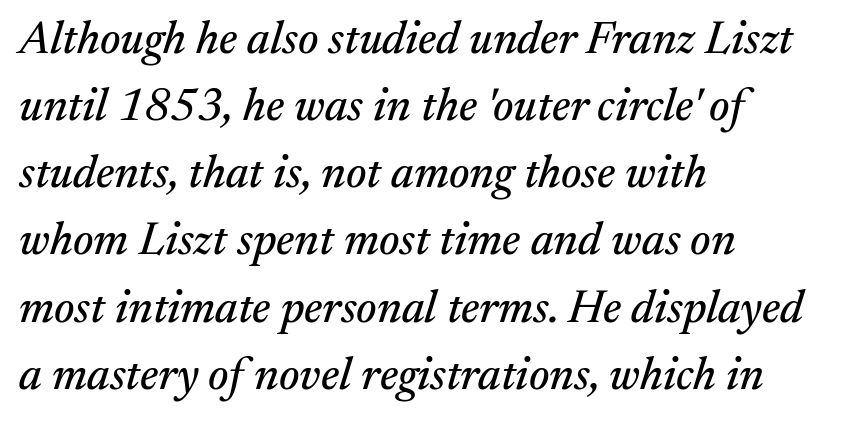
The image shows 46 px serif type, italic (leaning right); set left-aligned, normal line spacing (1.46x), normal letter spacing, not underlined; medium stroke contrast and a medium x-height.
